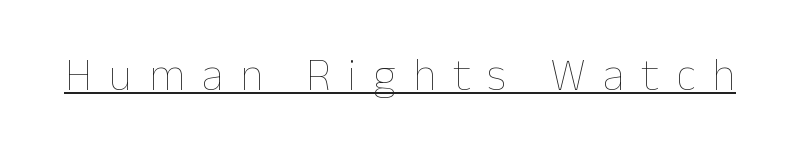
{"italic": "no", "bold": "no", "weight": "thin", "width": "normal", "stroke_contrast": "low", "x_height": "medium", "monospaced": "no", "underline": "yes", "letter_spacing": "wide", "letter_spacing_em": 0.36, "glyph_px": 46}
